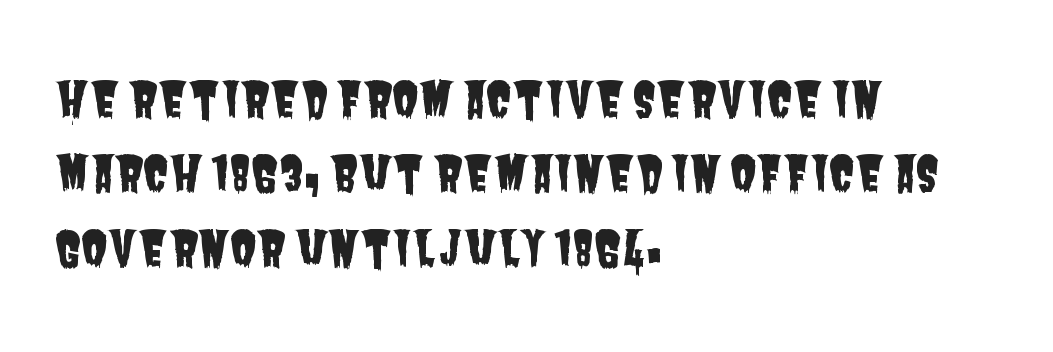
Q: Is the typeface a serif or a sans-serif typeface? A: Sans-serif.
Q: Is the text underlined? A: No.
Q: How is the paragraph aligned? A: Left-aligned.
Q: Is the spacing between letters normal or unusually wide? A: Normal.
Q: Is the spacing between lines tight, normal or loose? A: Normal.
Q: Width (condensed, normal, or wide)? A: Condensed.
Q: Stroke contrast? A: Low.
Q: x-height? A: Large.
Q: Monospaced? A: No.
